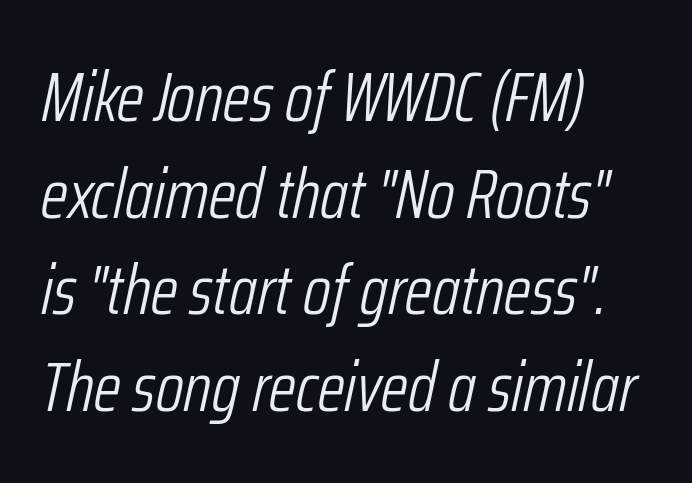
The image shows 70 px light, condensed type, italic (leaning right); set left-aligned, normal line spacing (1.38x), normal letter spacing, not underlined; low stroke contrast and a medium x-height.
